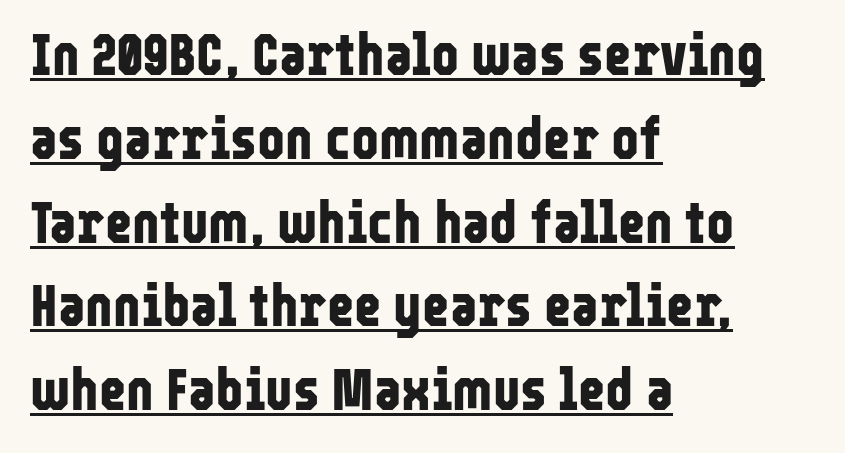
Q: Is the text bold? A: Yes.
Q: Is the text italic (slanted)? A: No, it is upright.
Q: Is the typeface a serif or a sans-serif typeface? A: Sans-serif.
Q: Is the text underlined? A: Yes.
Q: How is the paragraph aligned? A: Left-aligned.
Q: Is the spacing between letters normal or unusually wide? A: Normal.
Q: Is the spacing between lines tight, normal or loose? A: Normal.
Q: Width (condensed, normal, or wide)? A: Condensed.
Q: Stroke contrast? A: Low.
Q: x-height? A: Medium.
Q: Monospaced? A: No.
